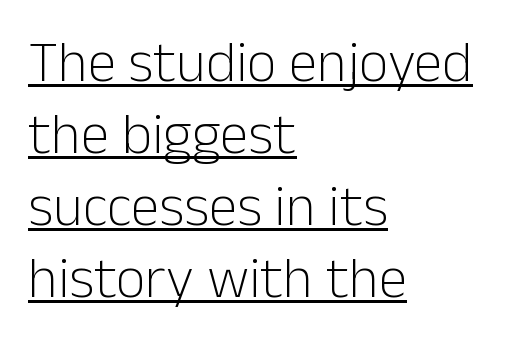
The image shows 58 px light sans-serif type, upright; set left-aligned, line spacing 1.24x, normal letter spacing, underlined; low stroke contrast and a medium x-height.
